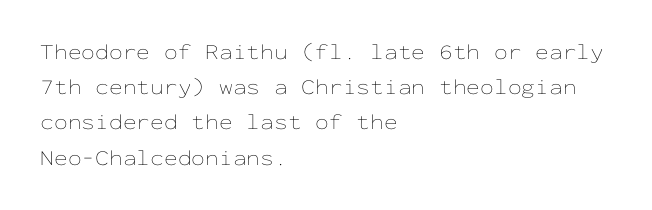
{"italic": "no", "bold": "no", "underline": "no", "align": "left", "line_spacing": "normal", "line_spacing_ratio": 1.6, "letter_spacing": "normal", "letter_spacing_em": 0.0, "glyph_px": 22}
